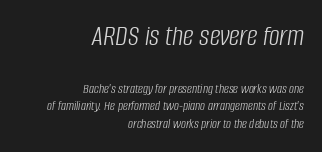
Q: Is the text bold? A: No.
Q: Is the text italic (slanted)? A: Yes, it leans right by about 8 degrees.
Q: Is the text underlined? A: No.
Q: How is the paragraph aligned? A: Right-aligned.
Q: Is the spacing between letters normal or unusually wide? A: Normal.
Q: Is the spacing between lines tight, normal or loose? A: Normal.
Q: Which block of text is set in a larger size, the first (top) or the second (bottom)? A: The first (top) one.
Q: Width (condensed, normal, or wide)? A: Condensed.
Q: Stroke contrast? A: Low.
Q: x-height? A: Large.
Q: Monospaced? A: No.
